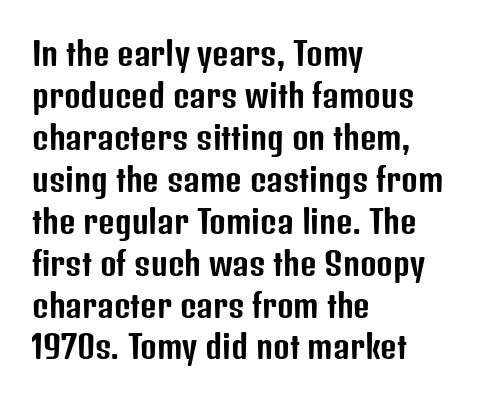
The image shows 32 px condensed sans-serif type, upright; set left-aligned, normal line spacing (1.31x), normal letter spacing, not underlined; low stroke contrast and a medium x-height.
